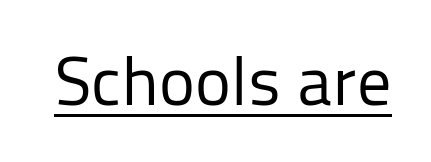
{"serif": "no", "italic": "no", "bold": "no", "weight": "regular", "width": "normal", "stroke_contrast": "low", "x_height": "medium", "monospaced": "no", "underline": "yes", "letter_spacing": "normal", "letter_spacing_em": 0.0, "glyph_px": 68}
